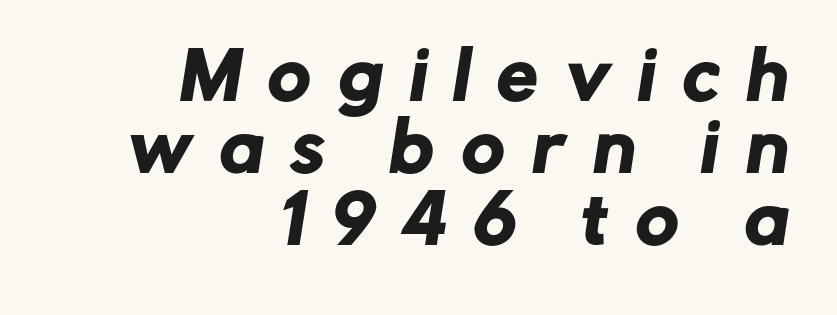
The image shows 65 px sans-serif type; set right-aligned, tight line spacing (1.11x), unusually wide letter spacing (+0.43 em), not underlined; low stroke contrast and a medium x-height.
